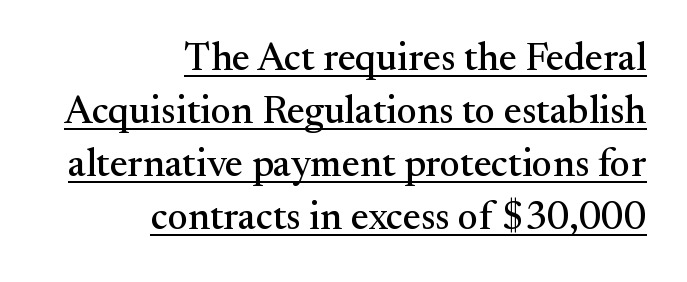
{"serif": "yes", "italic": "no", "width": "normal", "stroke_contrast": "medium", "x_height": "small", "monospaced": "no", "underline": "yes", "align": "right", "line_spacing": "normal", "line_spacing_ratio": 1.36, "letter_spacing": "normal", "letter_spacing_em": 0.0, "glyph_px": 39}
